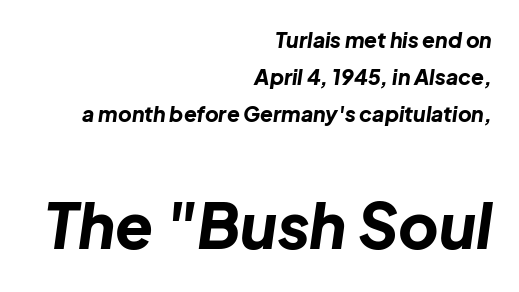
The image shows 62 px bold type, italic (leaning right); set right-aligned, line spacing 1.77x, normal letter spacing, not underlined; the second (bottom) block is 2.95x larger; low stroke contrast and a medium x-height.
